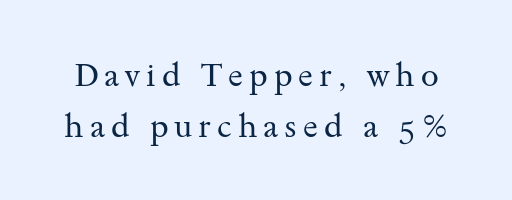
The image shows 32 px regular-weight, wide serif type, upright; set normal line spacing (1.58x), not underlined; medium stroke contrast and a small x-height.
